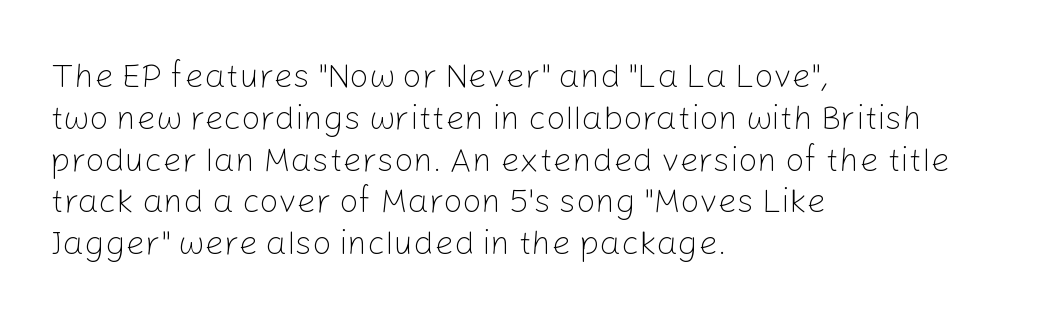
Q: Is the text bold? A: No.
Q: Is the text italic (slanted)? A: No, it is upright.
Q: Is the typeface a serif or a sans-serif typeface? A: Sans-serif.
Q: Is the text underlined? A: No.
Q: How is the paragraph aligned? A: Left-aligned.
Q: Is the spacing between letters normal or unusually wide? A: Normal.
Q: Width (condensed, normal, or wide)? A: Normal.
Q: Stroke contrast? A: Low.
Q: x-height? A: Medium.
Q: Monospaced? A: No.
